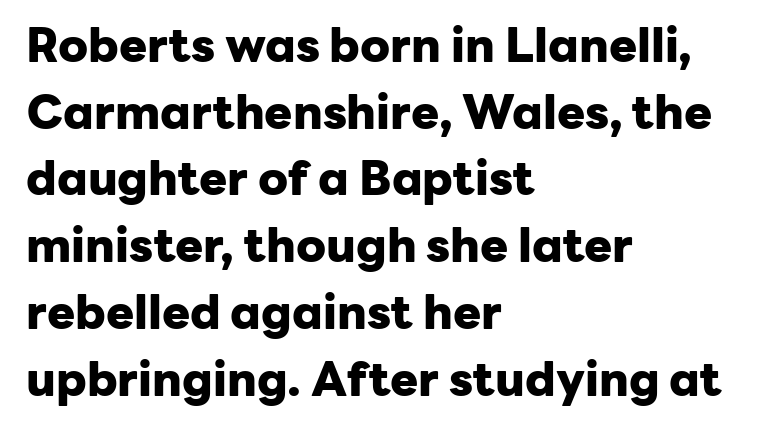
Q: Is the text bold? A: Yes.
Q: Is the text italic (slanted)? A: No, it is upright.
Q: Is the typeface a serif or a sans-serif typeface? A: Sans-serif.
Q: Is the text underlined? A: No.
Q: How is the paragraph aligned? A: Left-aligned.
Q: Is the spacing between letters normal or unusually wide? A: Normal.
Q: Is the spacing between lines tight, normal or loose? A: Normal.
Q: Width (condensed, normal, or wide)? A: Normal.
Q: Stroke contrast? A: Low.
Q: x-height? A: Medium.
Q: Monospaced? A: No.
